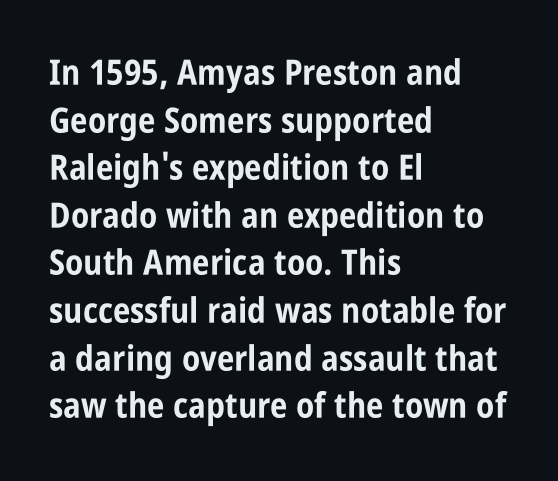
The image shows 35 px bold, condensed sans-serif type, upright; set left-aligned, normal line spacing (1.36x), normal letter spacing, not underlined; low stroke contrast and a large x-height.
